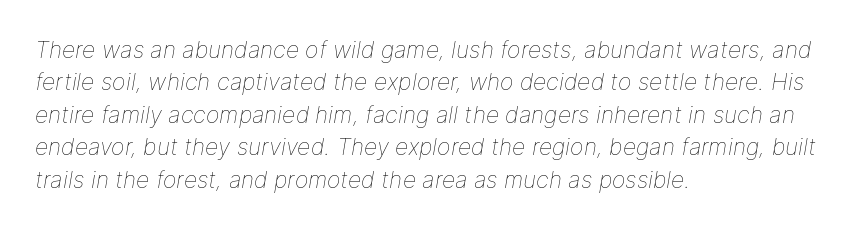
The image shows 23 px text type, italic (leaning right); set left-aligned, normal line spacing (1.41x), normal letter spacing, not underlined.
